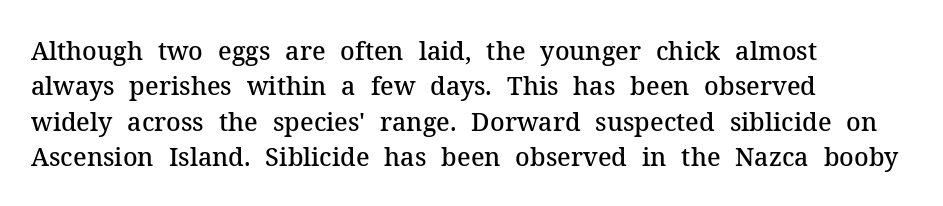
The image shows 25 px text type, upright; set left-aligned, normal line spacing (1.42x), normal letter spacing, not underlined.
